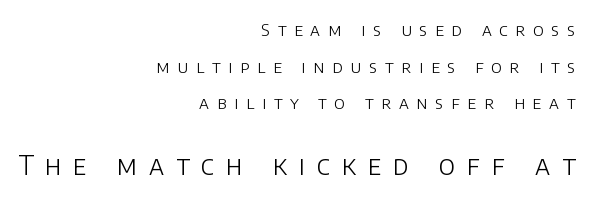
Has an underline been added? It has not. Two sizes are in play, and the larger belongs to the second block. The letters are spread apart with noticeably loose tracking. Line endings align vertically; line beginnings do not.
